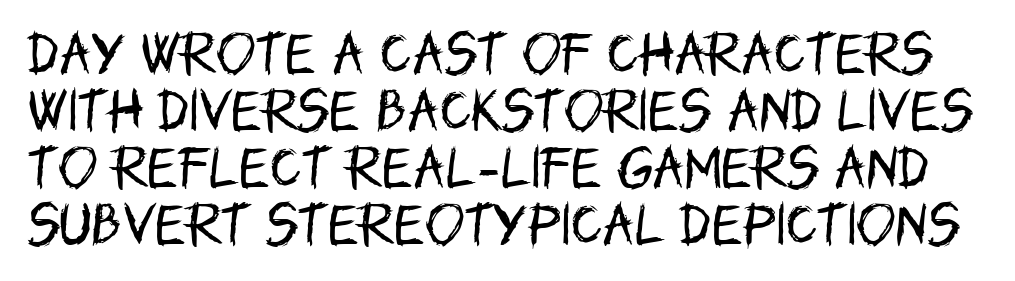
Check under the words: just untouched page. Here the designer chose a conventional face with non-uniform glyph widths. A typesetter would label this face a sans. Glyph-to-glyph distance matches everyday printed text.
